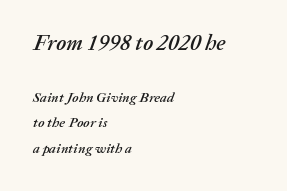
{"italic": "yes", "lean": "right", "slant_degrees": 20, "underline": "no", "align": "left", "line_spacing_ratio": 1.83, "letter_spacing": "normal", "letter_spacing_em": 0.0, "larger_block": "first", "size_ratio": 1.57, "glyph_px": 22}
